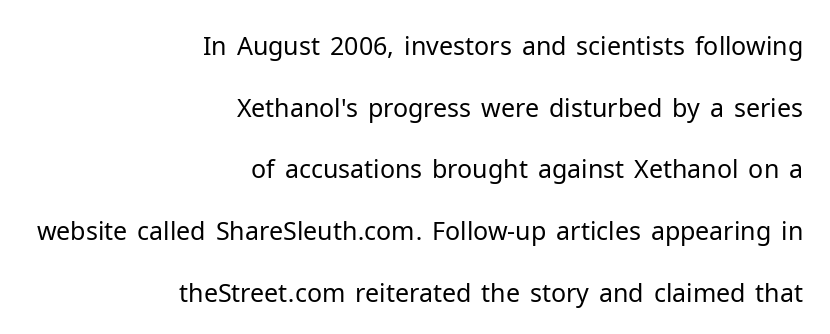
The image shows 25 px text type, upright; set right-aligned, loose line spacing (2.47x), normal letter spacing, not underlined.
